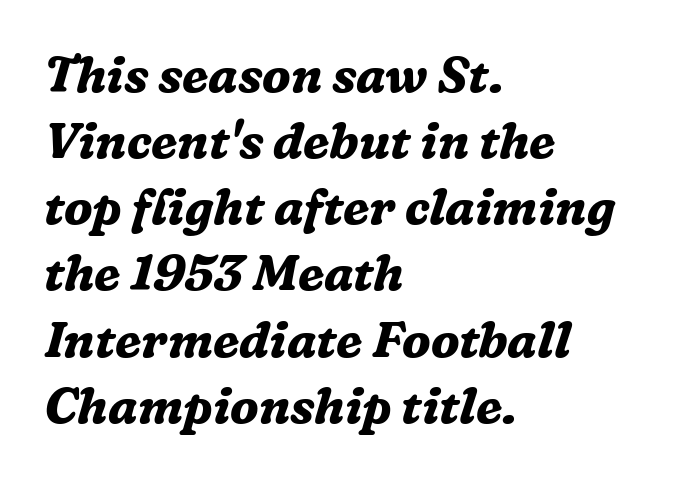
{"serif": "yes", "italic": "yes", "lean": "right", "slant_degrees": 16, "bold": "yes", "weight": "bold", "width": "normal", "stroke_contrast": "medium", "x_height": "medium", "monospaced": "no", "underline": "no", "align": "left", "line_spacing": "normal", "line_spacing_ratio": 1.35, "letter_spacing": "normal", "letter_spacing_em": 0.0, "glyph_px": 49}
